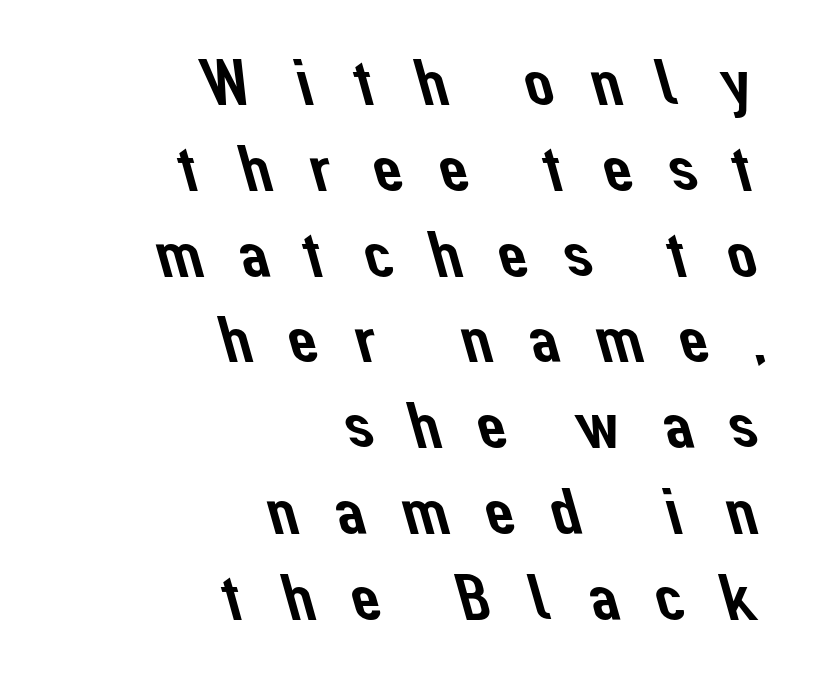
Q: Is the typeface a serif or a sans-serif typeface? A: Sans-serif.
Q: Is the text underlined? A: No.
Q: How is the paragraph aligned? A: Right-aligned.
Q: Is the spacing between letters normal or unusually wide? A: Unusually wide.
Q: Is the spacing between lines tight, normal or loose? A: Normal.
Q: Width (condensed, normal, or wide)? A: Normal.
Q: Stroke contrast? A: Low.
Q: x-height? A: Medium.
Q: Monospaced? A: No.
